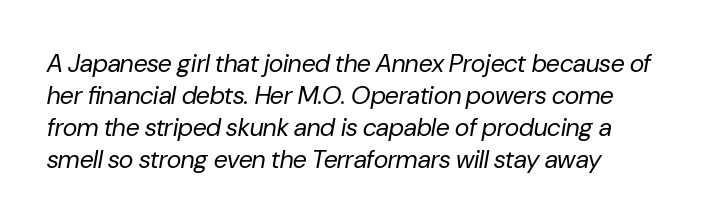
Q: Is the text bold? A: No.
Q: Is the text italic (slanted)? A: Yes, it leans right by about 10 degrees.
Q: Is the text underlined? A: No.
Q: Is the spacing between letters normal or unusually wide? A: Normal.
Q: Is the spacing between lines tight, normal or loose? A: Normal.
